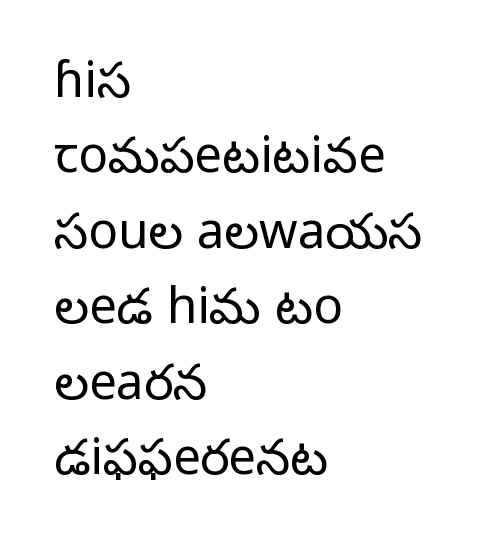
Q: Is the text bold? A: No.
Q: Is the text italic (slanted)? A: No, it is upright.
Q: Is the typeface a serif or a sans-serif typeface? A: Sans-serif.
Q: Is the text underlined? A: No.
Q: How is the paragraph aligned? A: Left-aligned.
Q: Is the spacing between letters normal or unusually wide? A: Normal.
Q: Is the spacing between lines tight, normal or loose? A: Normal.
Q: Width (condensed, normal, or wide)? A: Normal.
Q: Stroke contrast? A: Low.
Q: x-height? A: Medium.
Q: Monospaced? A: No.
